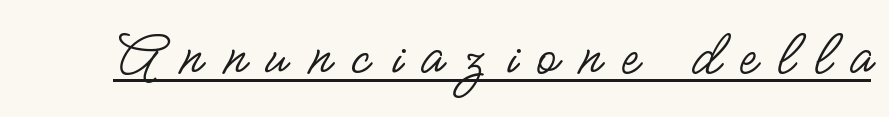
The image shows 65 px regular-weight, condensed sans-serif type; set unusually wide letter spacing (+0.31 em), underlined; low stroke contrast and a small x-height.
